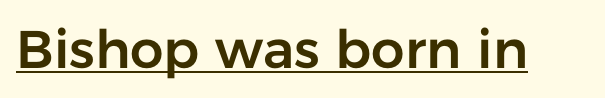
Q: Is the text italic (slanted)? A: No, it is upright.
Q: Is the typeface a serif or a sans-serif typeface? A: Sans-serif.
Q: Is the text underlined? A: Yes.
Q: Is the spacing between letters normal or unusually wide? A: Normal.
Q: Width (condensed, normal, or wide)? A: Normal.
Q: Stroke contrast? A: Low.
Q: x-height? A: Medium.
Q: Monospaced? A: No.
